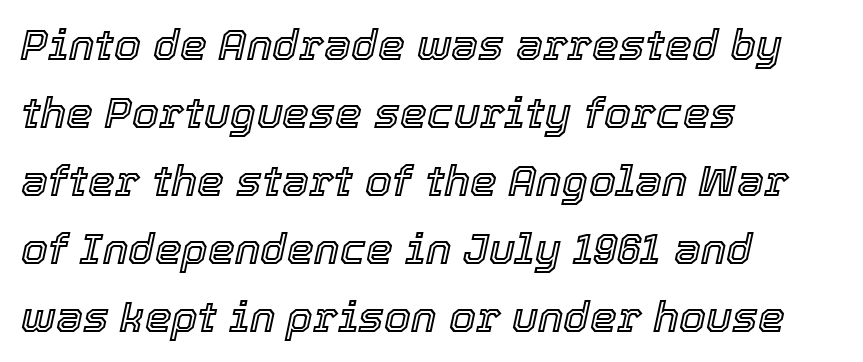
The image shows 43 px text type, italic (leaning right); set left-aligned, normal line spacing (1.58x), normal letter spacing, not underlined; a medium x-height.
